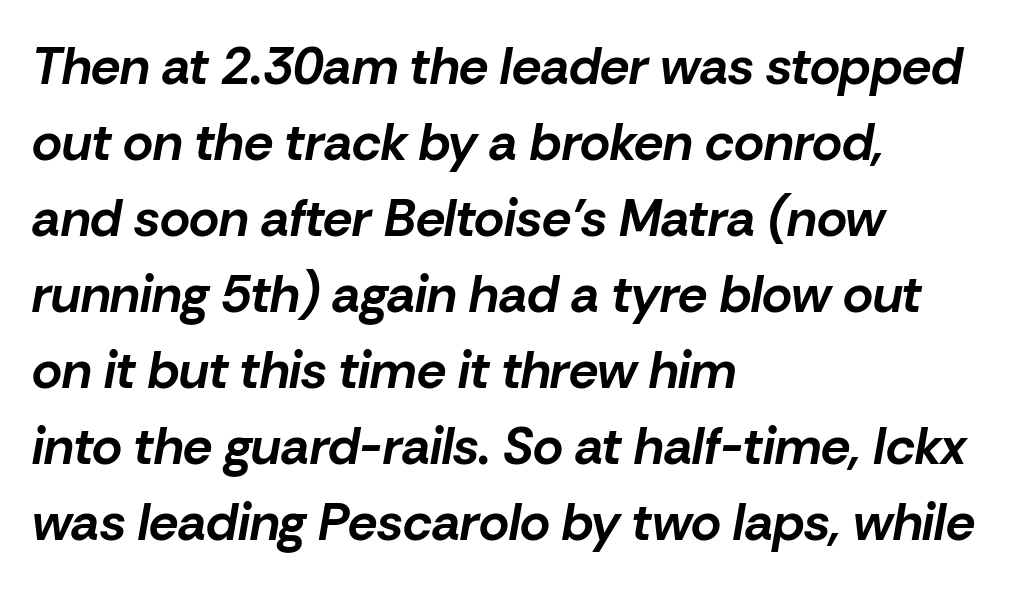
Observe the lean: these are italic letterforms. A full-strength bold gives these letters their thick strokes. Honestly, the letter spacing is just normal — you wouldn't notice it. Reading down the column, the eye jumps a familiar distance to each next line.
